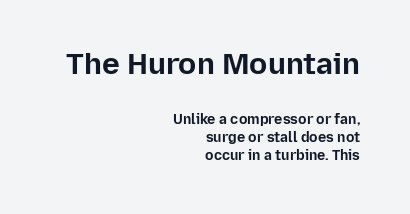
Q: Is the text bold? A: Yes.
Q: Is the text italic (slanted)? A: No, it is upright.
Q: Is the typeface a serif or a sans-serif typeface? A: Sans-serif.
Q: Is the text underlined? A: No.
Q: How is the paragraph aligned? A: Right-aligned.
Q: Is the spacing between letters normal or unusually wide? A: Normal.
Q: Is the spacing between lines tight, normal or loose? A: Normal.
Q: Which block of text is set in a larger size, the first (top) or the second (bottom)? A: The first (top) one.
Q: Width (condensed, normal, or wide)? A: Normal.
Q: Stroke contrast? A: Low.
Q: x-height? A: Medium.
Q: Monospaced? A: No.
